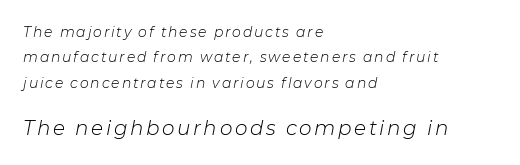
The weight tops out at a normal text grade. The composition opens small and finishes big. Anything drawn beneath the words? Only blank space. Slanted lettering throughout. Typeset ragged right — the left edge is the straight one.
